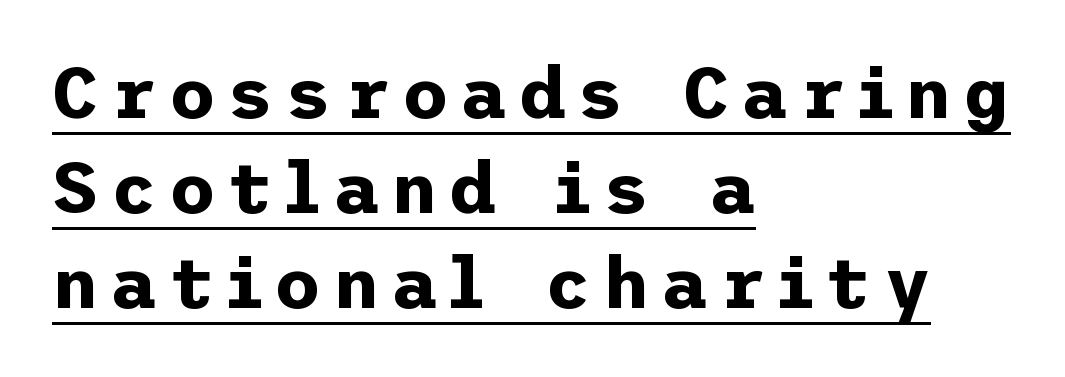
Q: Is the text bold? A: Yes.
Q: Is the text italic (slanted)? A: No, it is upright.
Q: Is the typeface a serif or a sans-serif typeface? A: Sans-serif.
Q: Is the text underlined? A: Yes.
Q: How is the paragraph aligned? A: Left-aligned.
Q: Is the spacing between lines tight, normal or loose? A: Normal.
Q: Width (condensed, normal, or wide)? A: Normal.
Q: Stroke contrast? A: Low.
Q: x-height? A: Medium.
